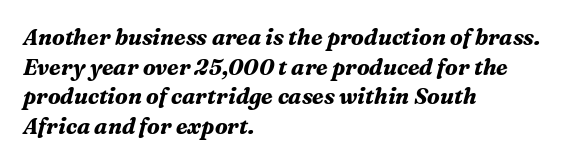
{"italic": "yes", "lean": "right", "slant_degrees": 16, "bold": "yes", "underline": "no", "align": "left", "line_spacing": "normal", "line_spacing_ratio": 1.35, "letter_spacing": "normal", "letter_spacing_em": 0.0, "glyph_px": 22}
